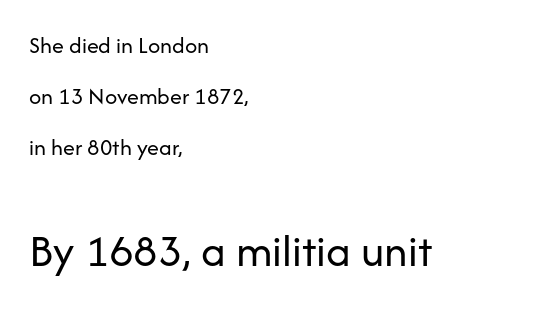
The passage shown is not bold in any degree. In this sample the second text group is rendered at the bigger scale. The glyphs in this specimen are sans serif. Each word holds together tightly as a unit, with standard inter-letter gaps.
